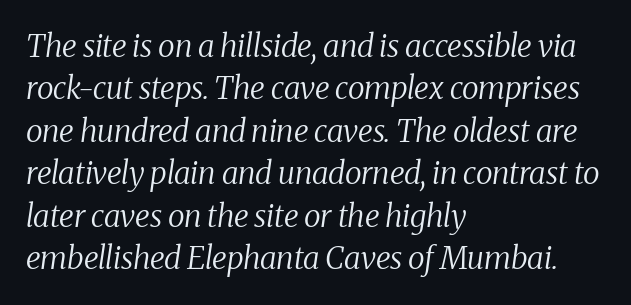
Q: Is the text bold? A: No.
Q: Is the text italic (slanted)? A: Yes, it leans right by about 8 degrees.
Q: Is the typeface a serif or a sans-serif typeface? A: Serif.
Q: Is the text underlined? A: No.
Q: How is the paragraph aligned? A: Left-aligned.
Q: Is the spacing between letters normal or unusually wide? A: Normal.
Q: Is the spacing between lines tight, normal or loose? A: Normal.
Q: Width (condensed, normal, or wide)? A: Normal.
Q: Stroke contrast? A: Medium.
Q: x-height? A: Medium.
Q: Monospaced? A: No.
